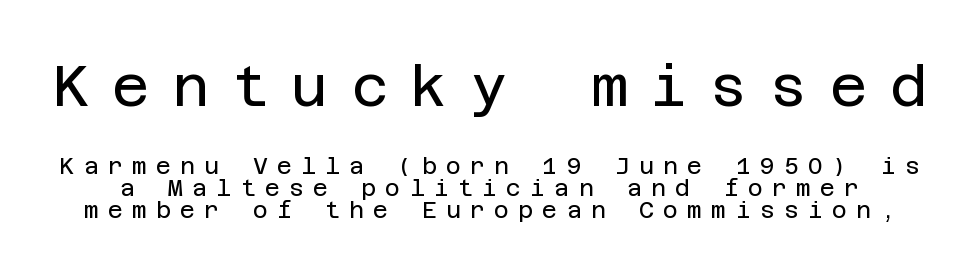
The image shows 57 px regular-weight sans-serif type, upright; set tight line spacing (0.96x), unusually wide letter spacing (+0.4 em), not underlined; the first (top) block is 2.48x larger; low stroke contrast and a large x-height.
